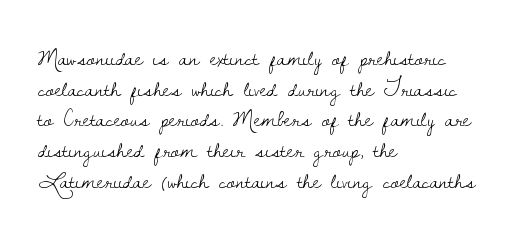
{"bold": "no", "underline": "no", "align": "left", "line_spacing": "normal", "line_spacing_ratio": 1.28, "letter_spacing": "normal", "letter_spacing_em": 0.0, "glyph_px": 24}
